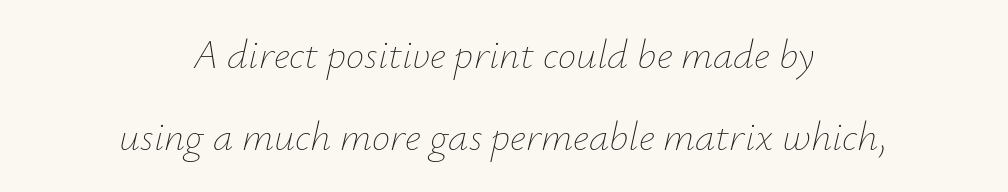
One-word summary of the alignment: center. Counters stay open thanks to moderate or lighter strokes. Compared with ordinary roman type, these characters are visibly tilted. Between one letter and the next there's only the usual sliver of space.
